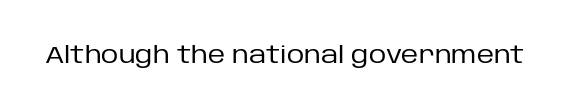
Only glyphs here, with clear space below each row. Notice how the stems are strictly vertical — no italics here. Between one letter and the next there's only the usual sliver of space. Is this a heavy cut? Hardly; it is regular or lighter.
